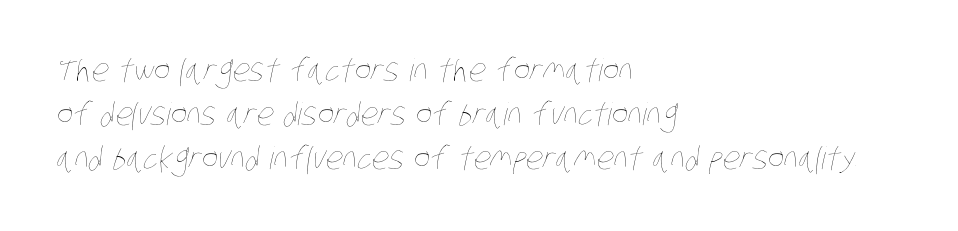
Heft: none added — not bold. Students, observe: this is what conventionally led text looks like. Each line starts at the same left margin while the right side varies. Varying glyph widths throughout — classic text-font behaviour.
